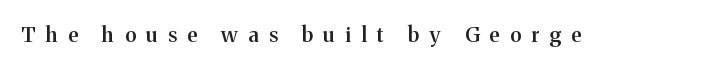
The image shows 21 px text type, upright; set unusually wide letter spacing (+0.49 em), not underlined.
